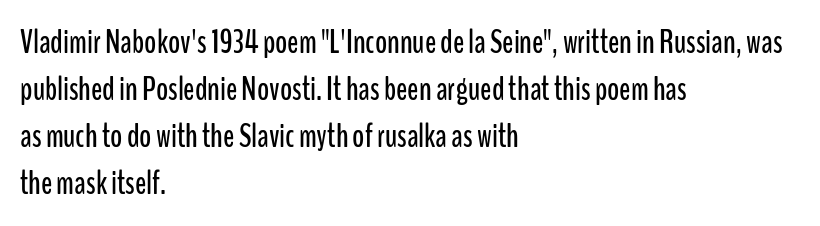
The image shows 33 px condensed sans-serif type, upright; set left-aligned, normal line spacing (1.42x), normal letter spacing, not underlined; low stroke contrast and a medium x-height.
